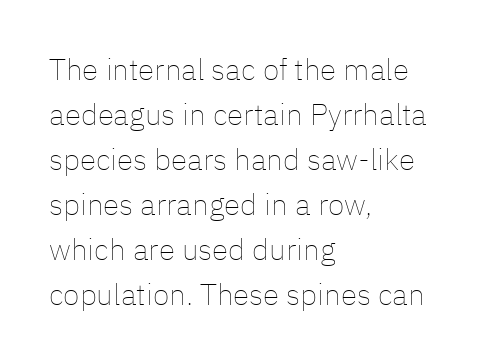
Q: Is the text bold? A: No.
Q: Is the text italic (slanted)? A: No, it is upright.
Q: Is the text underlined? A: No.
Q: How is the paragraph aligned? A: Left-aligned.
Q: Is the spacing between letters normal or unusually wide? A: Normal.
Q: Is the spacing between lines tight, normal or loose? A: Normal.
Q: Width (condensed, normal, or wide)? A: Normal.
Q: Stroke contrast? A: Low.
Q: x-height? A: Medium.
Q: Monospaced? A: No.
